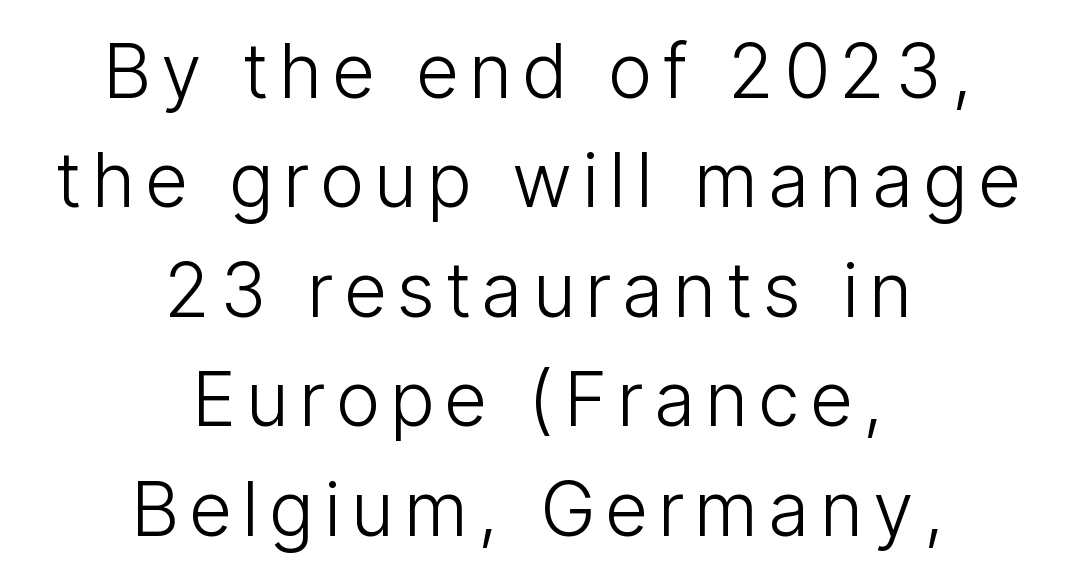
{"serif": "no", "italic": "no", "bold": "no", "weight": "light", "width": "condensed", "stroke_contrast": "low", "x_height": "medium", "monospaced": "no", "underline": "no", "align": "center", "line_spacing": "normal", "line_spacing_ratio": 1.46, "glyph_px": 75}
